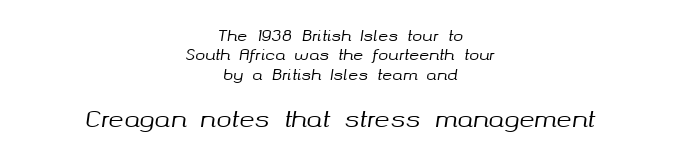
The image shows 23 px text type, italic (leaning right); set centered, normal line spacing (1.29x), normal letter spacing, not underlined; the second (bottom) block is 1.53x larger.
